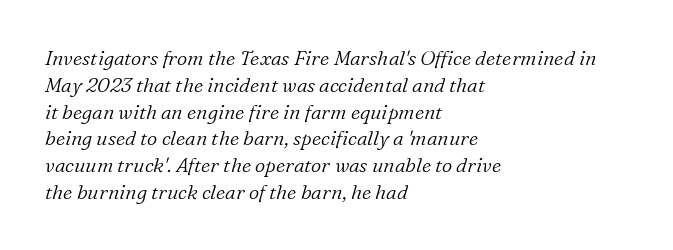
{"italic": "yes", "lean": "right", "slant_degrees": 16, "bold": "no", "underline": "no", "align": "left", "line_spacing": "normal", "line_spacing_ratio": 1.34, "letter_spacing": "normal", "letter_spacing_em": 0.0, "glyph_px": 20}
